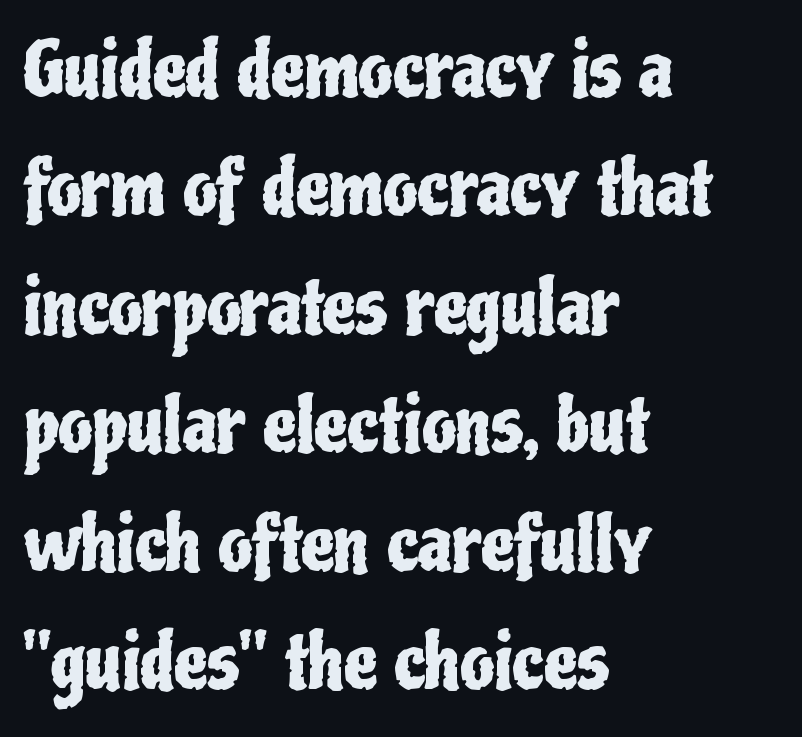
{"serif": "no", "italic": "no", "width": "condensed", "stroke_contrast": "low", "x_height": "medium", "monospaced": "no", "underline": "no", "align": "left", "line_spacing": "normal", "line_spacing_ratio": 1.58, "letter_spacing": "normal", "letter_spacing_em": 0.0, "glyph_px": 75}
